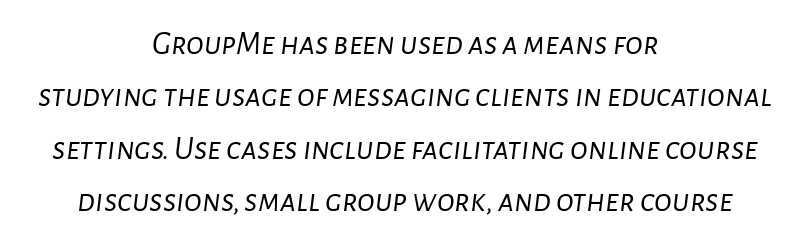
{"italic": "yes", "lean": "right", "slant_degrees": 7, "bold": "no", "weight": "light", "width": "normal", "stroke_contrast": "low", "x_height": "medium", "monospaced": "no", "underline": "no", "align": "center", "line_spacing": "normal", "line_spacing_ratio": 1.59, "letter_spacing": "normal", "letter_spacing_em": 0.0, "glyph_px": 33}
